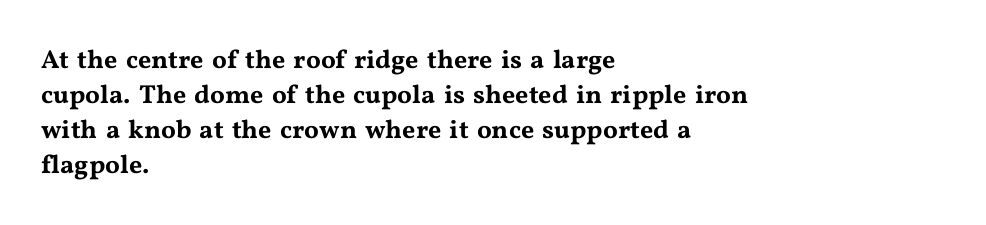
Q: Is the text italic (slanted)? A: No, it is upright.
Q: Is the text underlined? A: No.
Q: How is the paragraph aligned? A: Left-aligned.
Q: Is the spacing between letters normal or unusually wide? A: Normal.
Q: Is the spacing between lines tight, normal or loose? A: Normal.
